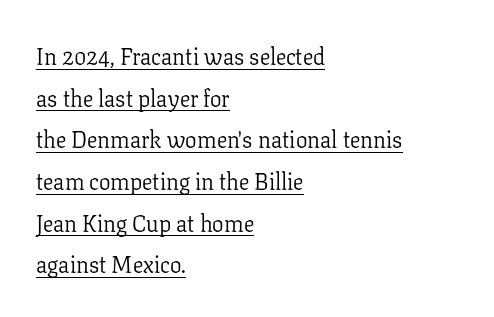
Q: Is the text bold? A: No.
Q: Is the text italic (slanted)? A: No, it is upright.
Q: Is the text underlined? A: Yes.
Q: How is the paragraph aligned? A: Left-aligned.
Q: Is the spacing between letters normal or unusually wide? A: Normal.
